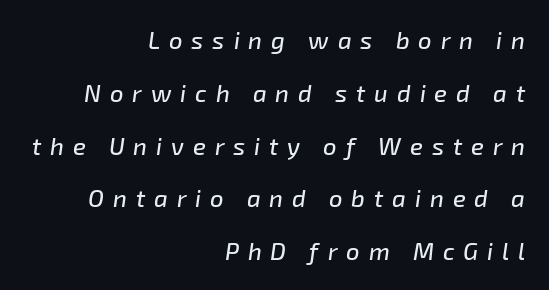
Q: Is the text italic (slanted)? A: Yes, it leans right by about 8 degrees.
Q: Is the text underlined? A: No.
Q: How is the paragraph aligned? A: Right-aligned.
Q: Is the spacing between letters normal or unusually wide? A: Unusually wide.
Q: Is the spacing between lines tight, normal or loose? A: Loose.
